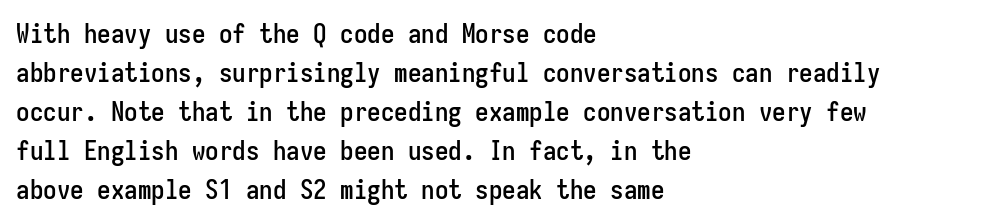
{"italic": "no", "underline": "no", "align": "left", "line_spacing": "normal", "line_spacing_ratio": 1.44, "letter_spacing": "normal", "letter_spacing_em": 0.0, "glyph_px": 27}
